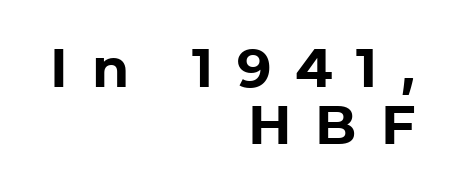
The foot of each line stays bare and open. Leading: reduced. Character widths vary here, with narrow letters taking less room than wide ones. Heft: maximum for text — a bold. The specimen reads as upright at a glance. Teacher's note: observe the even right margin — that is flush-right alignment.
